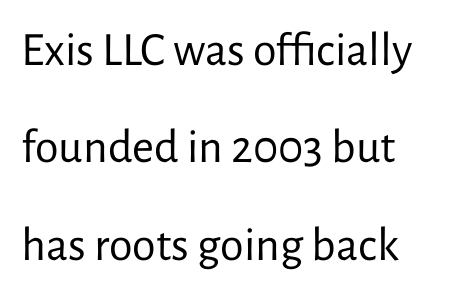
Words appear dense and cohesive because spacing is normal. Each letter's strokes conclude bluntly, with no projecting serifs. Each new line begins a long way beneath the previous one. This sample has the flowing, uneven cadence of proportional lettering. The lettering holds an erect, upright posture throughout.
